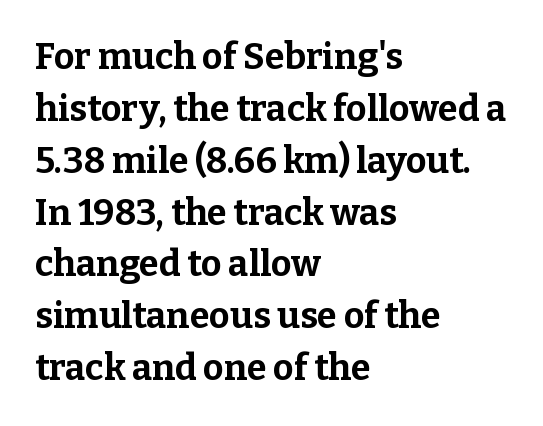
Q: Is the text bold? A: Yes.
Q: Is the text italic (slanted)? A: No, it is upright.
Q: Is the typeface a serif or a sans-serif typeface? A: Serif.
Q: Is the text underlined? A: No.
Q: How is the paragraph aligned? A: Left-aligned.
Q: Is the spacing between letters normal or unusually wide? A: Normal.
Q: Is the spacing between lines tight, normal or loose? A: Normal.
Q: Width (condensed, normal, or wide)? A: Normal.
Q: Stroke contrast? A: Low.
Q: x-height? A: Medium.
Q: Monospaced? A: No.
